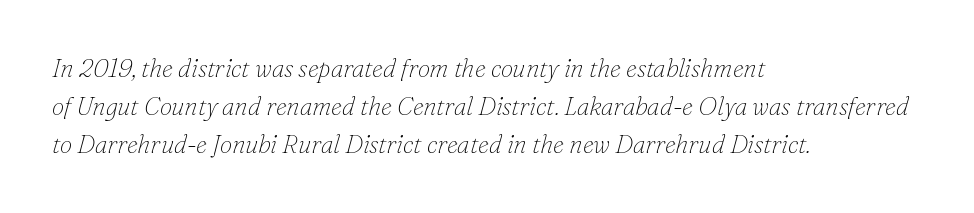
The image shows 25 px text type, italic (leaning right); set left-aligned, normal line spacing (1.53x), normal letter spacing, not underlined.
